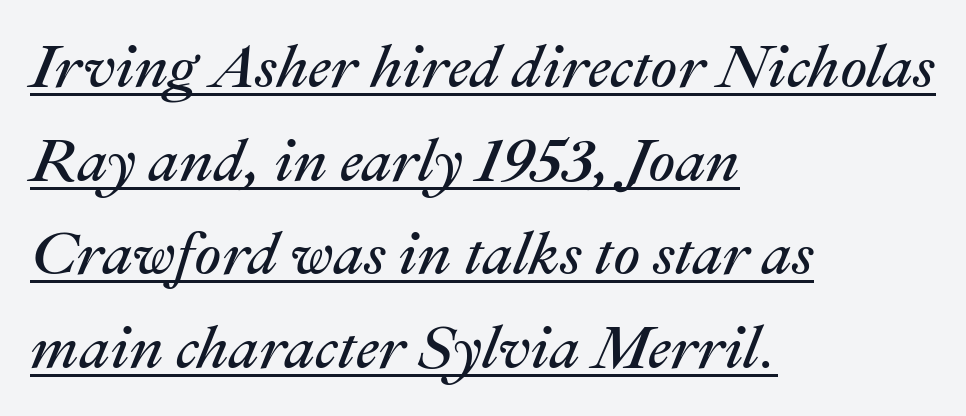
Q: Is the text bold? A: No.
Q: Is the text italic (slanted)? A: Yes, it leans right by about 22 degrees.
Q: Is the text underlined? A: Yes.
Q: How is the paragraph aligned? A: Left-aligned.
Q: Is the spacing between letters normal or unusually wide? A: Normal.
Q: Is the spacing between lines tight, normal or loose? A: Normal.
Q: Width (condensed, normal, or wide)? A: Normal.
Q: Stroke contrast? A: Medium.
Q: x-height? A: Medium.
Q: Monospaced? A: No.
